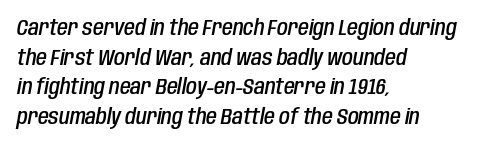
The image shows 22 px text type, italic (leaning right); set left-aligned, normal line spacing (1.35x), normal letter spacing, not underlined.
